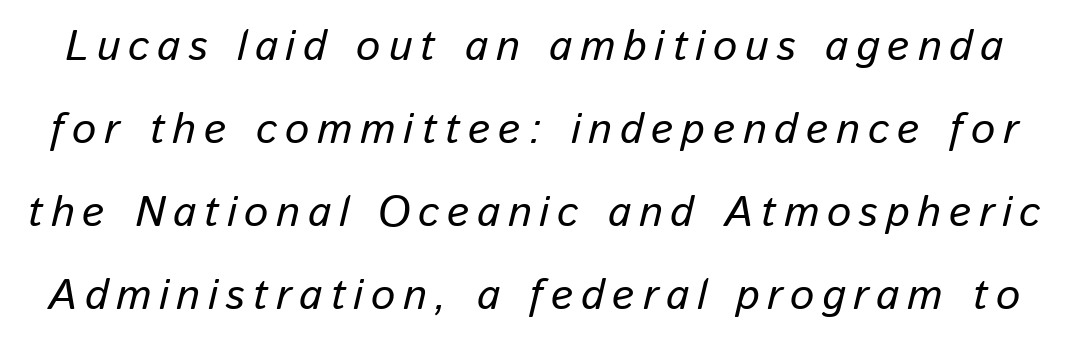
Think standard paragraph weight, or any step lighter than that. Has an underline been added? It has not. The block of text is sparse from top to bottom, with ample space between rows. Each letter keeps its own natural width here, so spacing adapts to shape. Style check: oblique.
